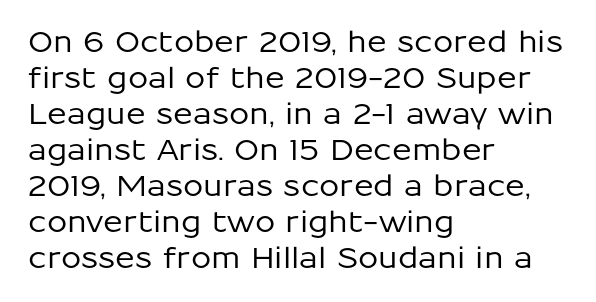
Q: Is the text italic (slanted)? A: No, it is upright.
Q: Is the typeface a serif or a sans-serif typeface? A: Sans-serif.
Q: Is the text underlined? A: No.
Q: How is the paragraph aligned? A: Left-aligned.
Q: Is the spacing between letters normal or unusually wide? A: Normal.
Q: Width (condensed, normal, or wide)? A: Normal.
Q: Stroke contrast? A: Low.
Q: x-height? A: Medium.
Q: Monospaced? A: No.
